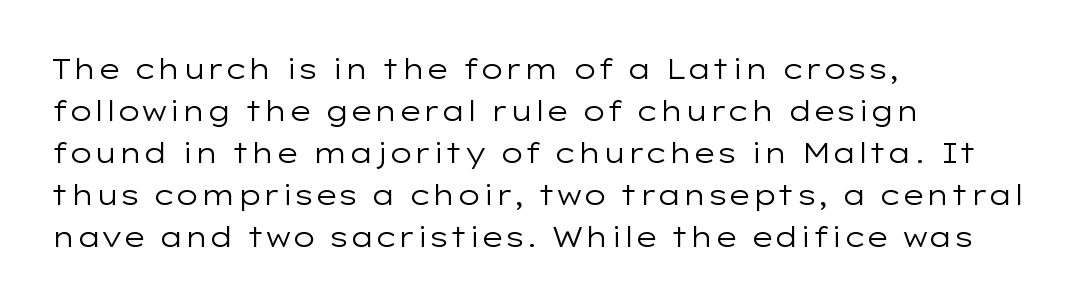
The image shows 28 px regular-weight, wide sans-serif type, upright; set left-aligned, normal line spacing (1.5x), normal letter spacing, not underlined; low stroke contrast and a medium x-height.
